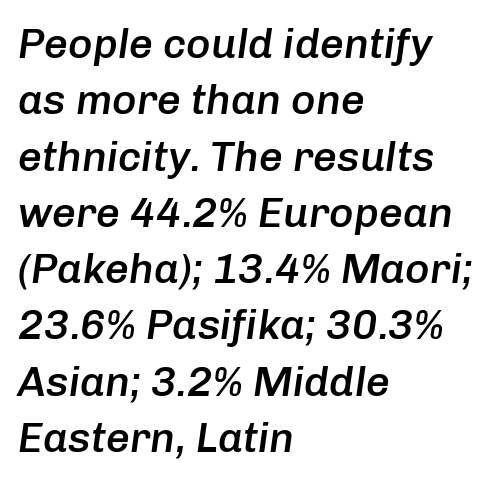
The image shows 42 px semibold type, italic (leaning right); set left-aligned, normal line spacing (1.34x), normal letter spacing, not underlined; low stroke contrast and a medium x-height.
